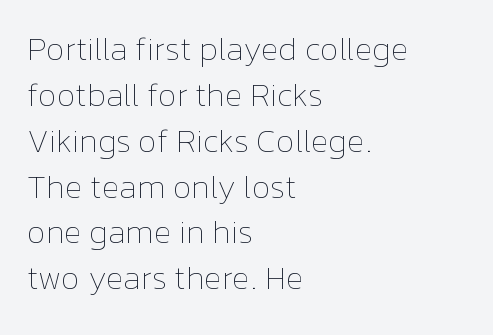
{"italic": "no", "bold": "no", "weight": "thin", "width": "normal", "stroke_contrast": "low", "x_height": "medium", "monospaced": "no", "underline": "no", "align": "left", "line_spacing": "normal", "line_spacing_ratio": 1.39, "letter_spacing": "normal", "letter_spacing_em": 0.0, "glyph_px": 33}
